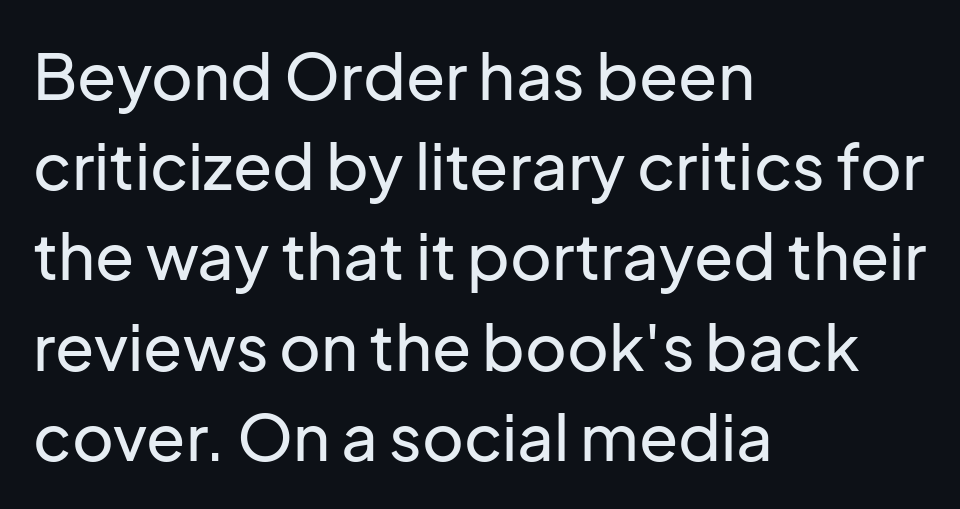
{"serif": "no", "italic": "no", "width": "normal", "stroke_contrast": "low", "x_height": "medium", "monospaced": "no", "underline": "no", "align": "left", "line_spacing": "normal", "line_spacing_ratio": 1.41, "letter_spacing": "normal", "letter_spacing_em": 0.0, "glyph_px": 64}
